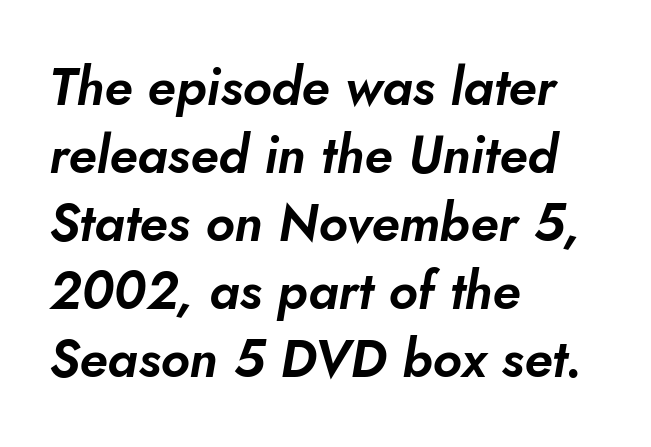
The image shows 52 px sans-serif type; set left-aligned, normal line spacing (1.31x), normal letter spacing, not underlined; low stroke contrast and a small x-height.
